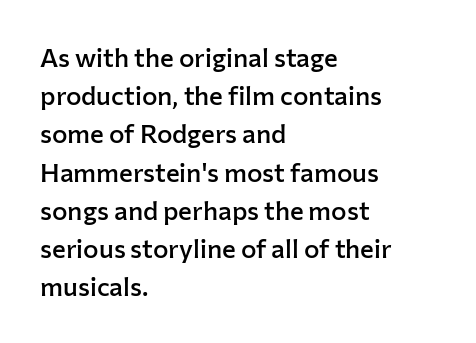
These lines keep a tight, regular rhythm from letter to letter. The rag falls on the right side of this text block. Glance below the letters and you will spot only blank space. Interline gaps are of average width in this sample.
